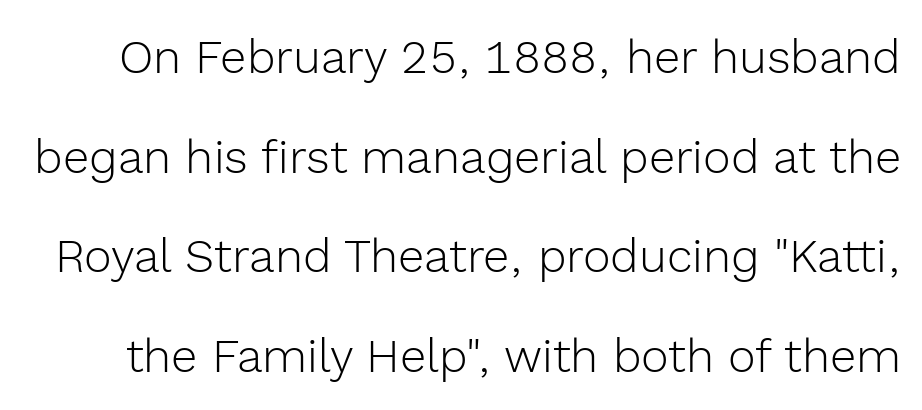
Q: Is the text bold? A: No.
Q: Is the text italic (slanted)? A: No, it is upright.
Q: Is the typeface a serif or a sans-serif typeface? A: Sans-serif.
Q: Is the text underlined? A: No.
Q: Is the spacing between letters normal or unusually wide? A: Normal.
Q: Is the spacing between lines tight, normal or loose? A: Loose.
Q: Width (condensed, normal, or wide)? A: Normal.
Q: x-height? A: Medium.
Q: Monospaced? A: No.
